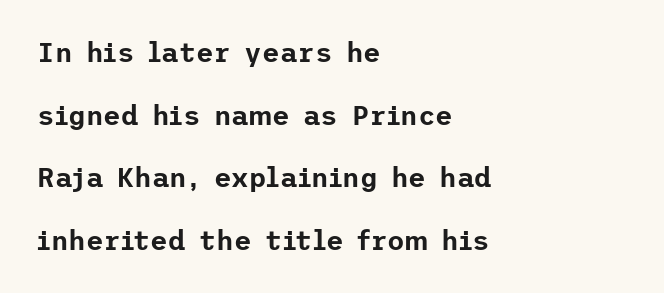
You could fit nearly another row in the gap between these rows. The gap between lines stays unmarked. Compared with typical body copy, the letter spacing here is the same. The passage is arranged the way most books set body copy — flush left. The font's upright variant was chosen for this text.
